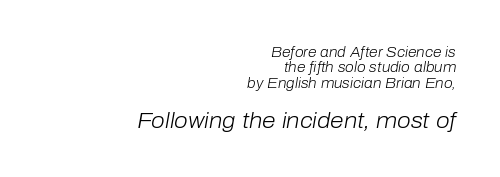
Q: Is the text bold? A: No.
Q: Is the text italic (slanted)? A: Yes, it leans right by about 10 degrees.
Q: Is the text underlined? A: No.
Q: How is the paragraph aligned? A: Right-aligned.
Q: Is the spacing between letters normal or unusually wide? A: Normal.
Q: Is the spacing between lines tight, normal or loose? A: Tight.
Q: Which block of text is set in a larger size, the first (top) or the second (bottom)? A: The second (bottom) one.
